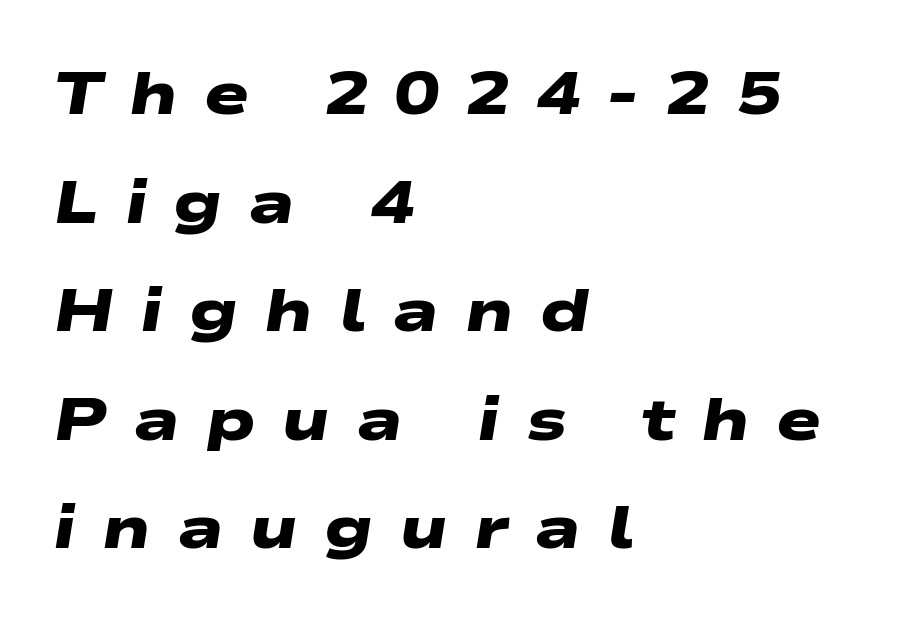
The image shows 60 px heavy, wide sans-serif type; set left-aligned, line spacing 1.81x, unusually wide letter spacing (+0.43 em), not underlined; low stroke contrast and a medium x-height.
